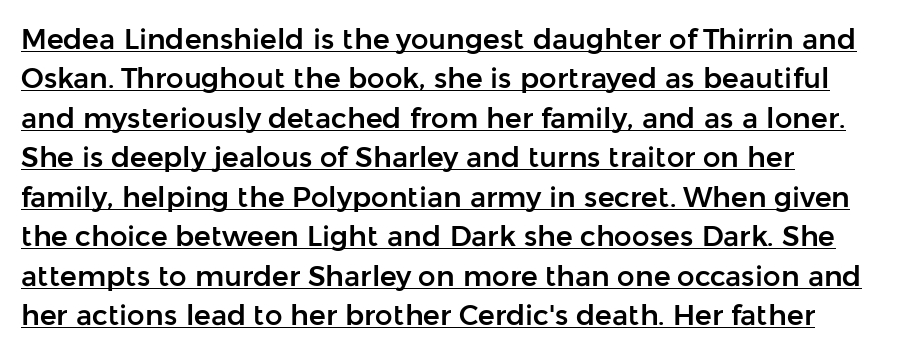
Q: Is the text italic (slanted)? A: No, it is upright.
Q: Is the typeface a serif or a sans-serif typeface? A: Sans-serif.
Q: Is the text underlined? A: Yes.
Q: How is the paragraph aligned? A: Left-aligned.
Q: Is the spacing between letters normal or unusually wide? A: Normal.
Q: Is the spacing between lines tight, normal or loose? A: Normal.
Q: Width (condensed, normal, or wide)? A: Normal.
Q: Stroke contrast? A: Low.
Q: x-height? A: Medium.
Q: Monospaced? A: No.
